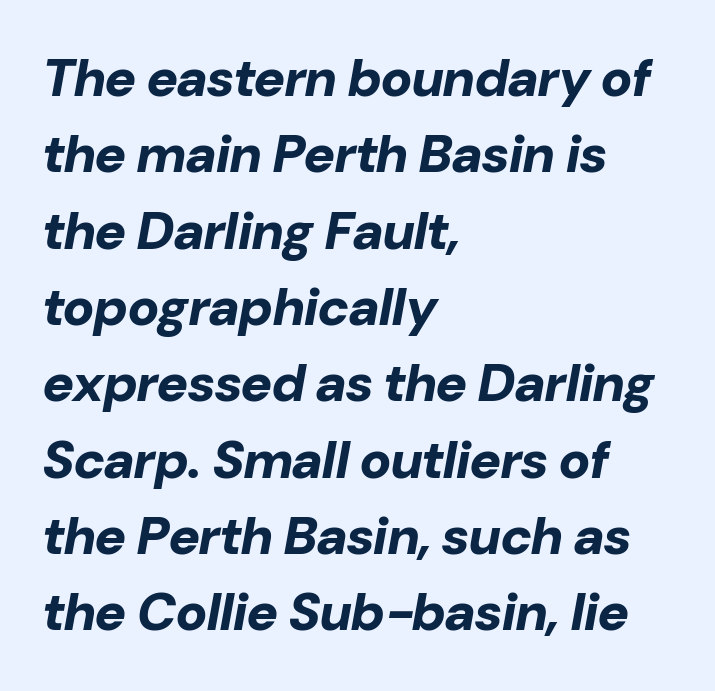
The image shows 53 px bold type, italic (leaning right); set left-aligned, normal line spacing (1.44x), normal letter spacing, not underlined; low stroke contrast and a medium x-height.
